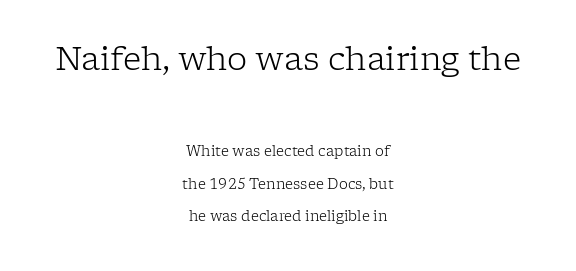
{"serif": "yes", "italic": "no", "bold": "no", "weight": "light", "width": "normal", "stroke_contrast": "low", "x_height": "medium", "monospaced": "no", "underline": "no", "align": "center", "line_spacing": "loose", "line_spacing_ratio": 2.33, "letter_spacing": "normal", "letter_spacing_em": 0.0, "larger_block": "first", "size_ratio": 2.29, "glyph_px": 32}
